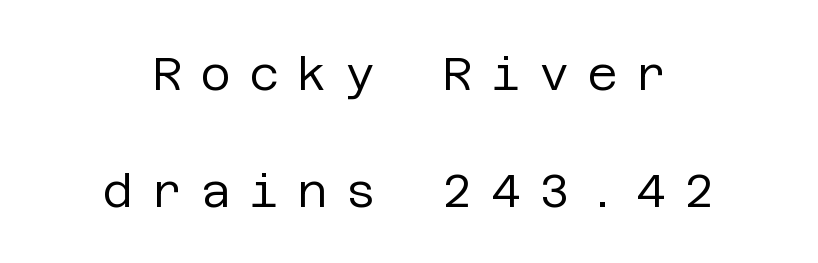
Q: Is the text bold? A: No.
Q: Is the text italic (slanted)? A: No, it is upright.
Q: Is the typeface a serif or a sans-serif typeface? A: Sans-serif.
Q: Is the text underlined? A: No.
Q: How is the paragraph aligned? A: Centered.
Q: Is the spacing between letters normal or unusually wide? A: Unusually wide.
Q: Is the spacing between lines tight, normal or loose? A: Loose.
Q: Width (condensed, normal, or wide)? A: Normal.
Q: Stroke contrast? A: Low.
Q: x-height? A: Large.
